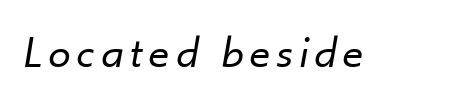
Q: Is the text bold? A: No.
Q: Is the text italic (slanted)? A: Yes, it leans right by about 10 degrees.
Q: Is the text underlined? A: No.
Q: Width (condensed, normal, or wide)? A: Normal.
Q: Stroke contrast? A: Low.
Q: x-height? A: Small.
Q: Monospaced? A: No.
